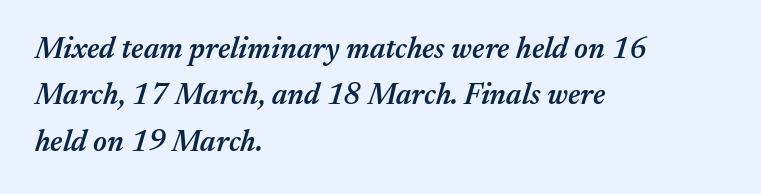
Students, observe: this is what conventionally led text looks like. This sample is left-justified, so line endings fall wherever the words run out. Slanted lettering throughout. A bare baseline throughout the passage.
